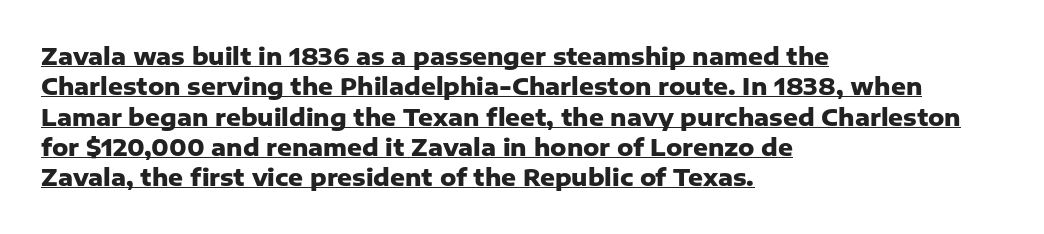
The image shows 23 px bold type, upright; set left-aligned, normal line spacing (1.32x), normal letter spacing, underlined.
